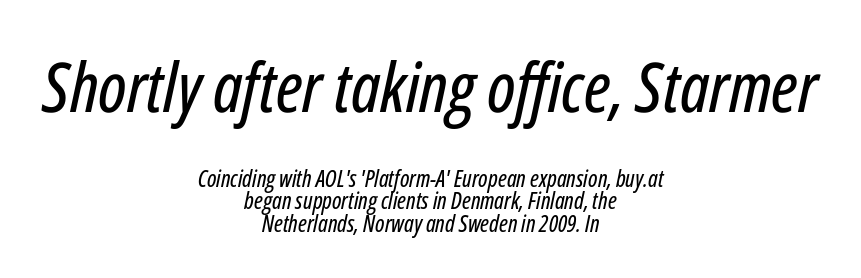
The image shows 69 px condensed type, italic (leaning right); set centered, tight line spacing (0.99x), normal letter spacing, not underlined; the first (top) block is 3.0x larger; low stroke contrast and a medium x-height.
